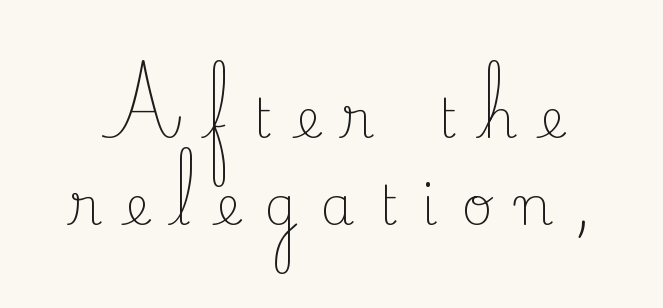
{"serif": "yes", "italic": "no", "bold": "no", "weight": "light", "width": "normal", "stroke_contrast": "low", "x_height": "small", "monospaced": "no", "underline": "no", "line_spacing": "normal", "line_spacing_ratio": 1.62, "letter_spacing": "wide", "letter_spacing_em": 0.43, "glyph_px": 54}
